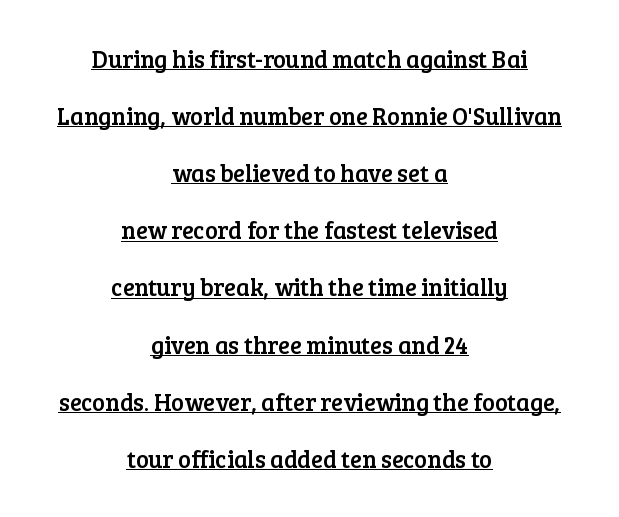
The image shows 24 px text type, upright; set centered, loose line spacing (2.38x), normal letter spacing, underlined.
